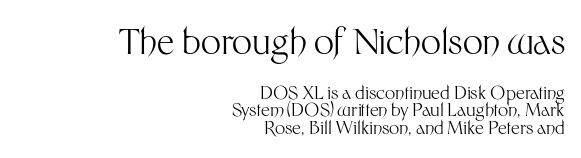
{"serif": "no", "italic": "no", "bold": "no", "weight": "light", "width": "normal", "stroke_contrast": "medium", "x_height": "medium", "monospaced": "no", "underline": "no", "align": "right", "line_spacing": "tight", "line_spacing_ratio": 0.99, "letter_spacing": "normal", "letter_spacing_em": 0.0, "larger_block": "first", "size_ratio": 1.94, "glyph_px": 35}
